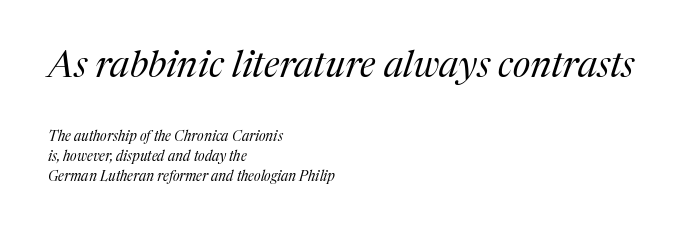
{"serif": "yes", "italic": "yes", "lean": "right", "slant_degrees": 17, "bold": "no", "weight": "regular", "width": "normal", "stroke_contrast": "medium", "x_height": "medium", "monospaced": "no", "underline": "no", "align": "left", "line_spacing": "normal", "line_spacing_ratio": 1.42, "letter_spacing": "normal", "letter_spacing_em": 0.0, "larger_block": "first", "size_ratio": 2.64, "glyph_px": 37}
